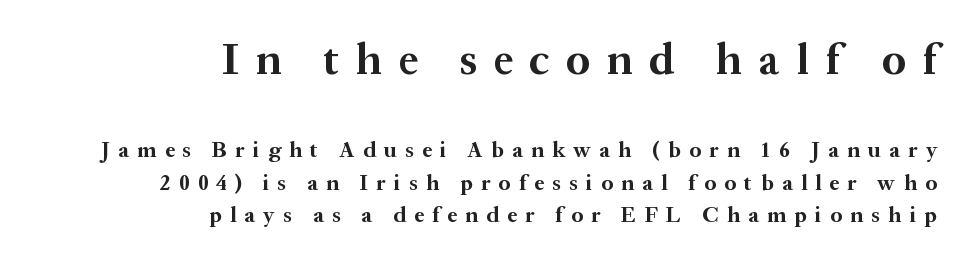
The image shows 44 px bold serif type, upright; set right-aligned, normal line spacing (1.48x), unusually wide letter spacing (+0.38 em), not underlined; the first (top) block is 2.0x larger; medium stroke contrast and a medium x-height.
